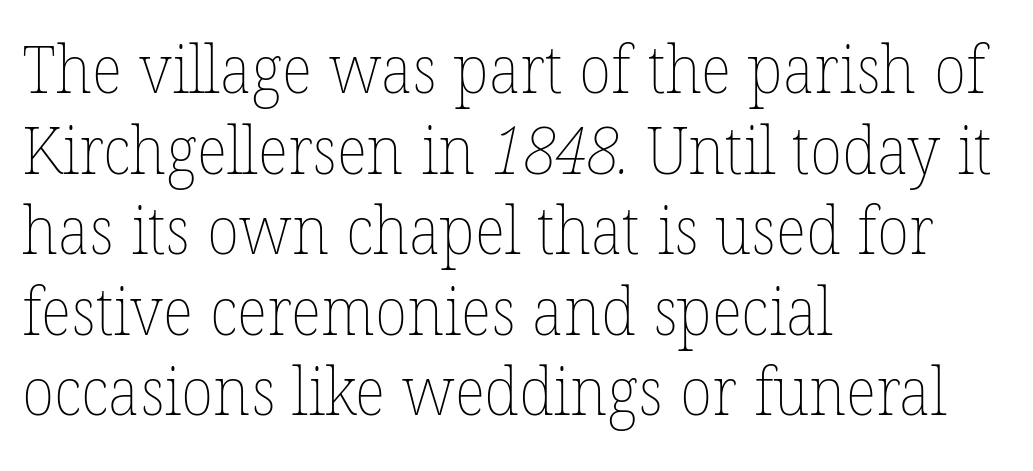
Is the block centered? No — it sits flush against the left margin. The face looks like a standard text weight, possibly lighter. The tracking reads as untouched default to a designer's eye. Check under the words: just untouched page. You could not count columns in this text — the font is proportionally spaced.
